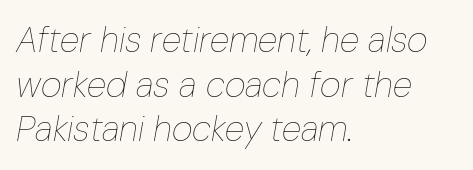
The passage shown is typed in a proportional face where columns would drift. The baseline area is clear. Line starts are locked; line ends wander. Each stroke keeps to a modest, everyday thickness or less. Inter-character spacing is left at the font's built-in metrics. This sample uses an oblique cut, with every glyph tilted off the vertical.
